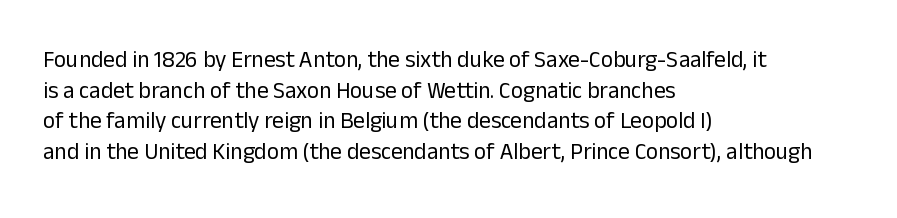
The image shows 23 px text type, upright; set left-aligned, normal line spacing (1.33x), normal letter spacing, not underlined.
